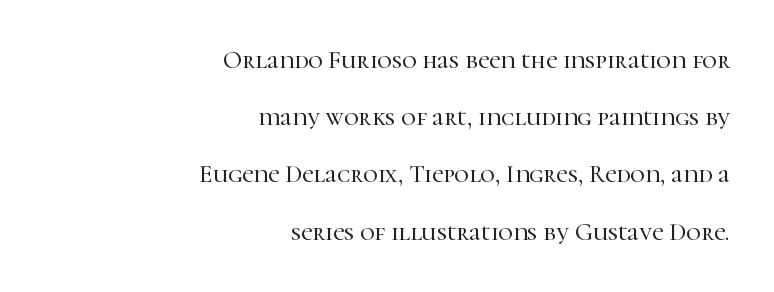
You could fit nearly another row in the gap between these rows. Where is the straight margin? On the right. Every character sits straight up, as roman type does. Glance below the letters and you will spot only blank space.
